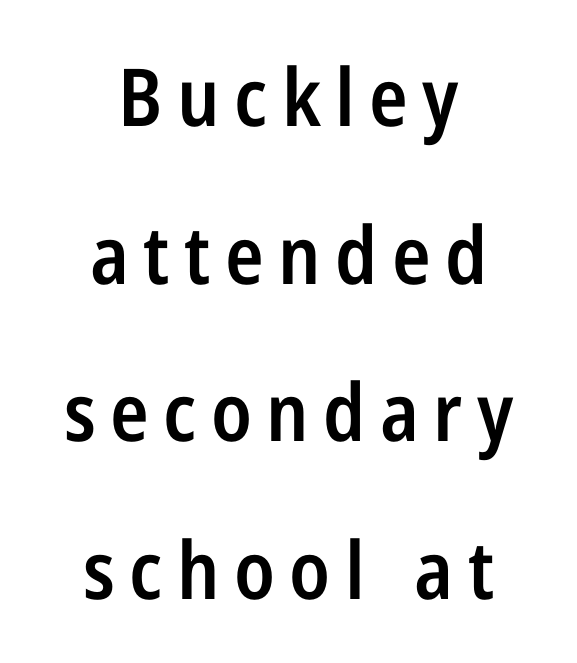
{"serif": "no", "italic": "no", "bold": "semi", "weight": "semibold", "width": "condensed", "stroke_contrast": "low", "x_height": "medium", "monospaced": "no", "underline": "no", "align": "center", "line_spacing": "loose", "line_spacing_ratio": 1.97, "glyph_px": 80}
